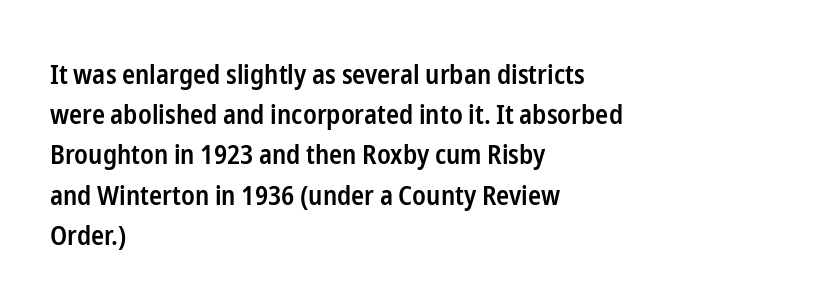
The paragraph has a hard left edge and a soft right edge. Nobody drew a line under any word here. Notice how descenders clear the ascenders below comfortably — that's standard leading. Its strokes are somewhat broadened, the hallmark of semibold type. The axis of the letterforms is exactly vertical. The letterforms sit shoulder to shoulder at normal distance.
